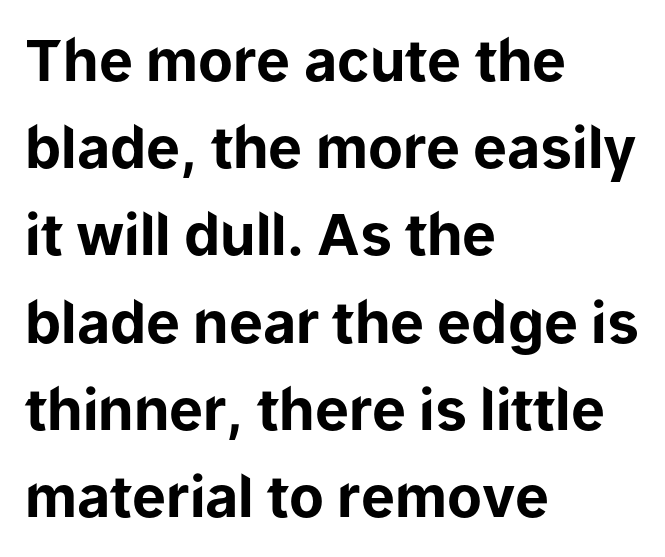
The image shows 57 px bold sans-serif type, upright; set left-aligned, normal line spacing (1.53x), normal letter spacing, not underlined; low stroke contrast and a medium x-height.
